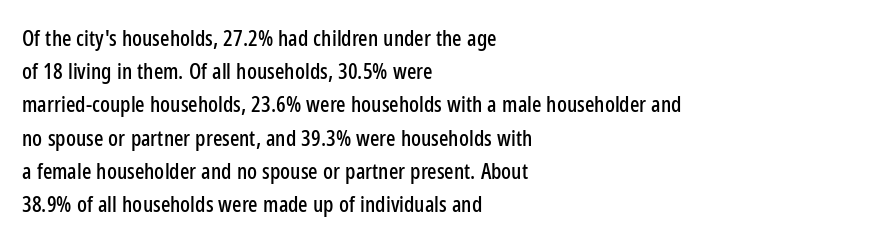
{"italic": "no", "underline": "no", "align": "left", "line_spacing": "normal", "line_spacing_ratio": 1.51, "letter_spacing": "normal", "letter_spacing_em": 0.0, "glyph_px": 22}
